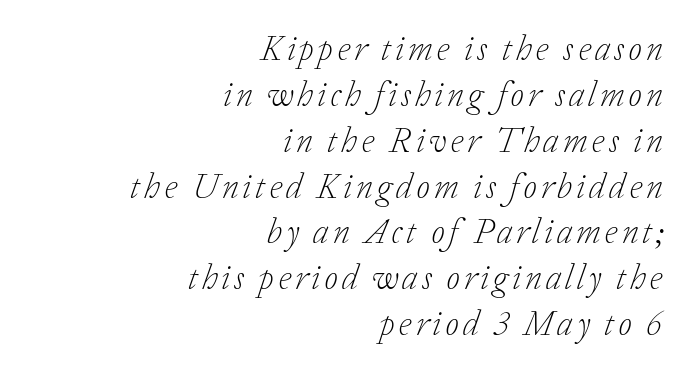
Q: Is the text bold? A: No.
Q: Is the text italic (slanted)? A: Yes, it leans right by about 20 degrees.
Q: Is the typeface a serif or a sans-serif typeface? A: Serif.
Q: Is the text underlined? A: No.
Q: How is the paragraph aligned? A: Right-aligned.
Q: Is the spacing between lines tight, normal or loose? A: Normal.
Q: Width (condensed, normal, or wide)? A: Normal.
Q: Stroke contrast? A: Low.
Q: x-height? A: Medium.
Q: Monospaced? A: No.
